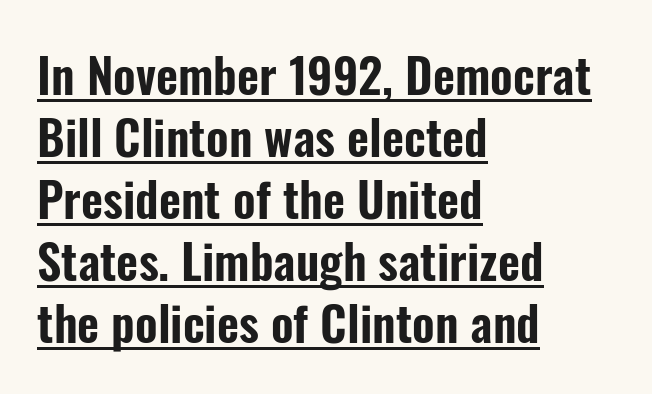
Vertical strokes here are truly vertical. This sample keeps an unexceptional amount of space between lines. Short and long lines alike share a common starting point at left. Compared with typical body copy, the letter spacing here is the same.
